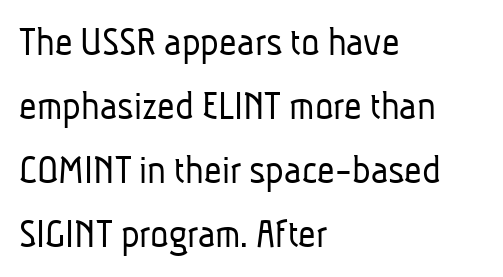
The image shows 43 px light, condensed sans-serif type; set left-aligned, normal line spacing (1.49x), normal letter spacing, not underlined; low stroke contrast and a medium x-height.
